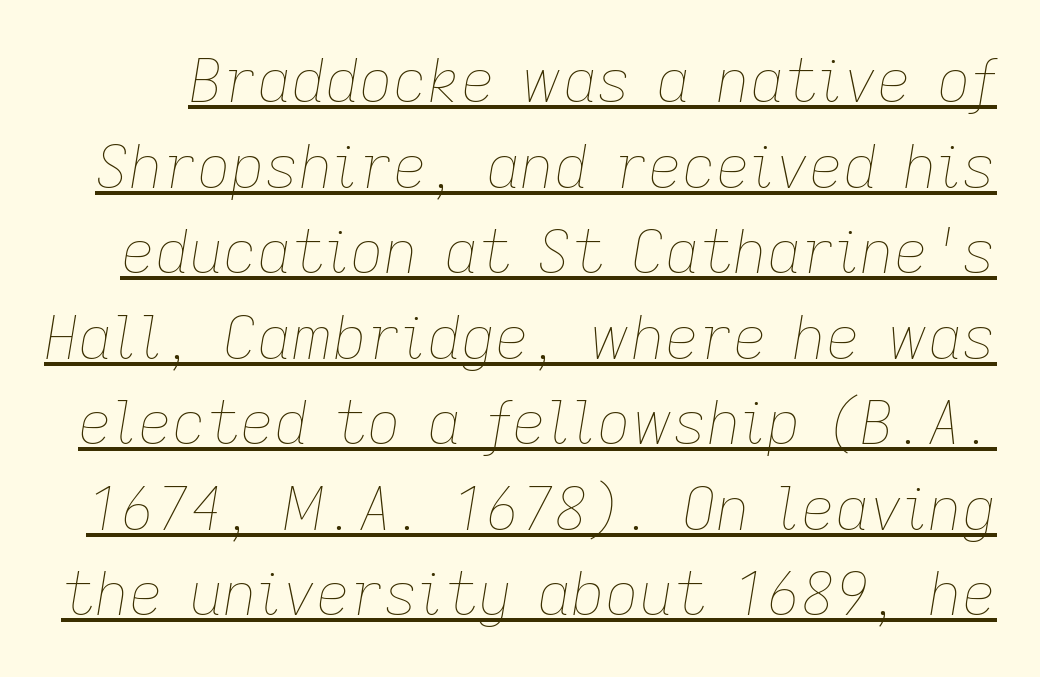
{"italic": "yes", "lean": "right", "slant_degrees": 9, "bold": "no", "weight": "thin", "width": "normal", "stroke_contrast": "low", "x_height": "medium", "monospaced": "no", "underline": "yes", "line_spacing": "normal", "line_spacing_ratio": 1.45, "letter_spacing": "normal", "letter_spacing_em": 0.0, "glyph_px": 59}
